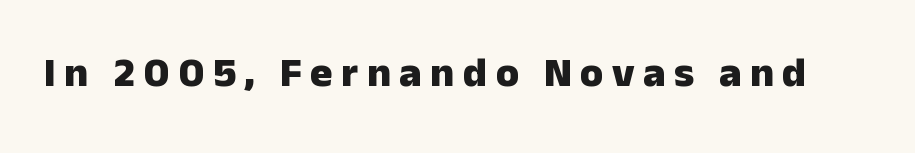
{"serif": "no", "italic": "no", "bold": "yes", "weight": "heavy", "width": "normal", "stroke_contrast": "low", "x_height": "medium", "monospaced": "no", "underline": "no", "letter_spacing": "wide", "letter_spacing_em": 0.2, "glyph_px": 42}
